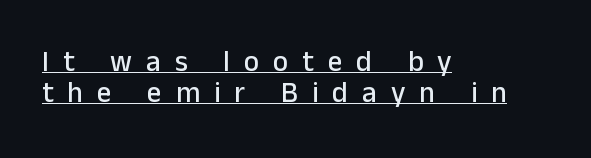
Does a line run under the words? Yes, clearly. The passage shown is typed in a proportional face where columns would drift. These lines are composed in type without serifs. Tracking here is generous; glyphs stand well apart from one another.
